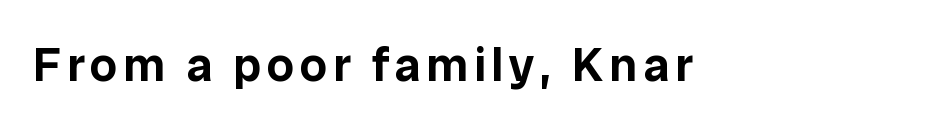
Q: Is the text italic (slanted)? A: No, it is upright.
Q: Is the typeface a serif or a sans-serif typeface? A: Sans-serif.
Q: Is the text underlined? A: No.
Q: Width (condensed, normal, or wide)? A: Normal.
Q: Stroke contrast? A: Low.
Q: x-height? A: Medium.
Q: Monospaced? A: No.
